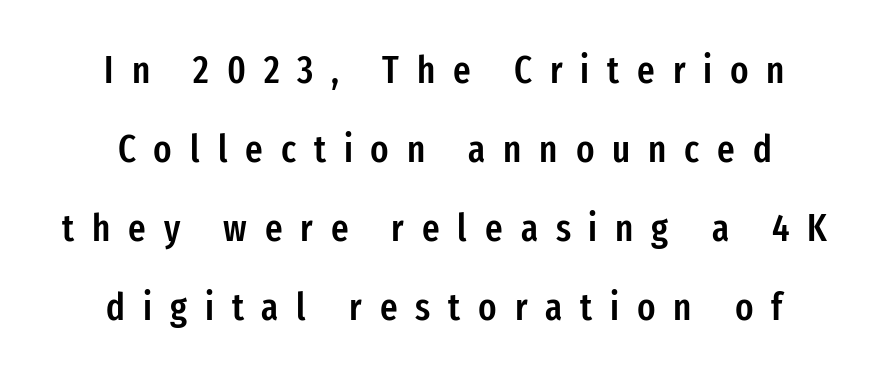
The font is running at a semibold setting, under full bold. You can tell from the bare stems that sans-serif type was used. The passage shown has open, widely tracked lettering throughout. The rendering uses natural spacing where letterforms have individual widths.
